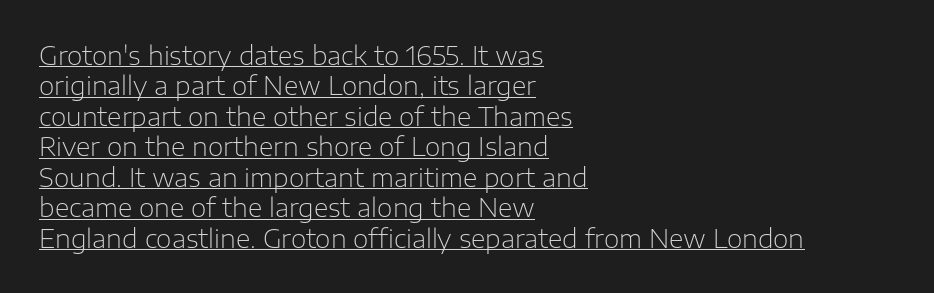
Q: Is the text bold? A: No.
Q: Is the text italic (slanted)? A: No, it is upright.
Q: Is the text underlined? A: Yes.
Q: How is the paragraph aligned? A: Left-aligned.
Q: Is the spacing between letters normal or unusually wide? A: Normal.
